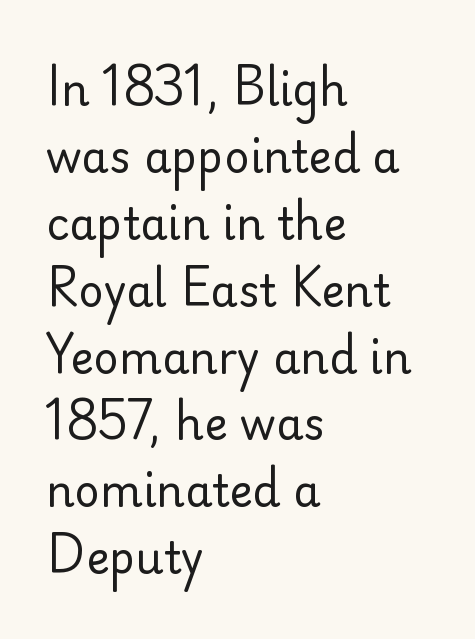
{"serif": "no", "italic": "no", "bold": "no", "weight": "regular", "width": "normal", "stroke_contrast": "low", "x_height": "small", "monospaced": "no", "underline": "no", "align": "left", "line_spacing": "normal", "line_spacing_ratio": 1.52, "letter_spacing": "normal", "letter_spacing_em": 0.0, "glyph_px": 44}
